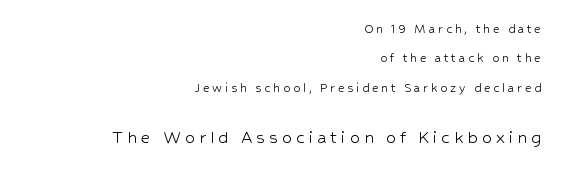
Q: Is the text bold? A: No.
Q: Is the text italic (slanted)? A: No, it is upright.
Q: Is the text underlined? A: No.
Q: How is the paragraph aligned? A: Right-aligned.
Q: Is the spacing between letters normal or unusually wide? A: Unusually wide.
Q: Is the spacing between lines tight, normal or loose? A: Loose.
Q: Which block of text is set in a larger size, the first (top) or the second (bottom)? A: The second (bottom) one.
